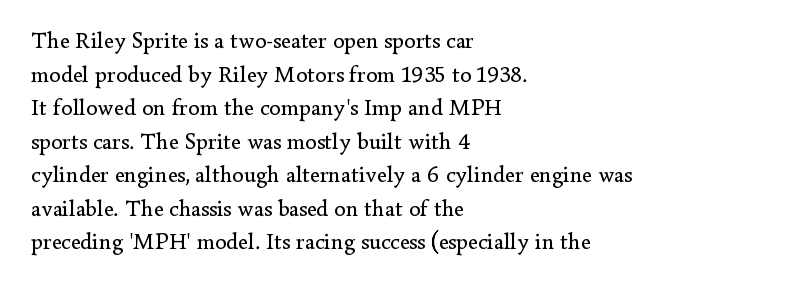
{"italic": "no", "bold": "no", "underline": "no", "align": "left", "line_spacing": "normal", "line_spacing_ratio": 1.46, "letter_spacing": "normal", "letter_spacing_em": 0.0, "glyph_px": 23}
